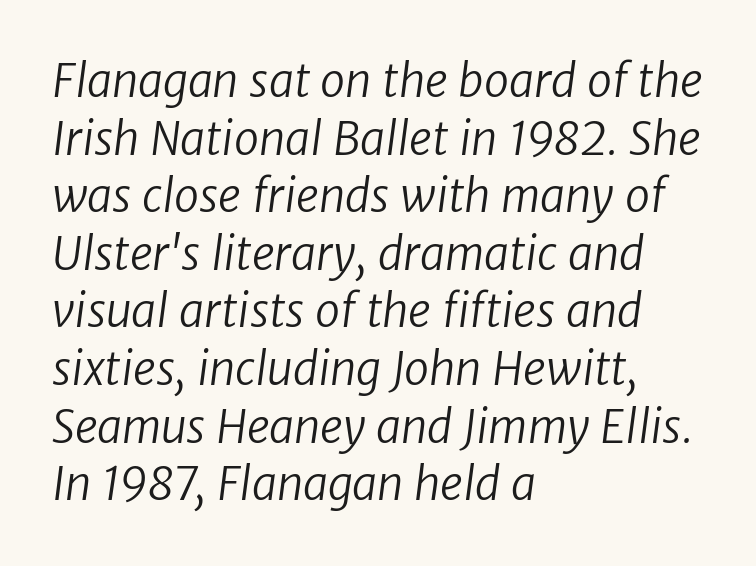
The image shows 45 px regular-weight sans-serif type; set left-aligned, normal line spacing (1.28x), normal letter spacing, not underlined; low stroke contrast and a medium x-height.
